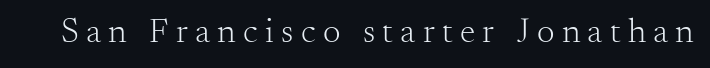
{"serif": "yes", "italic": "no", "bold": "no", "weight": "light", "width": "normal", "stroke_contrast": "medium", "x_height": "small", "monospaced": "no", "underline": "no", "letter_spacing": "wide", "letter_spacing_em": 0.21, "glyph_px": 35}
